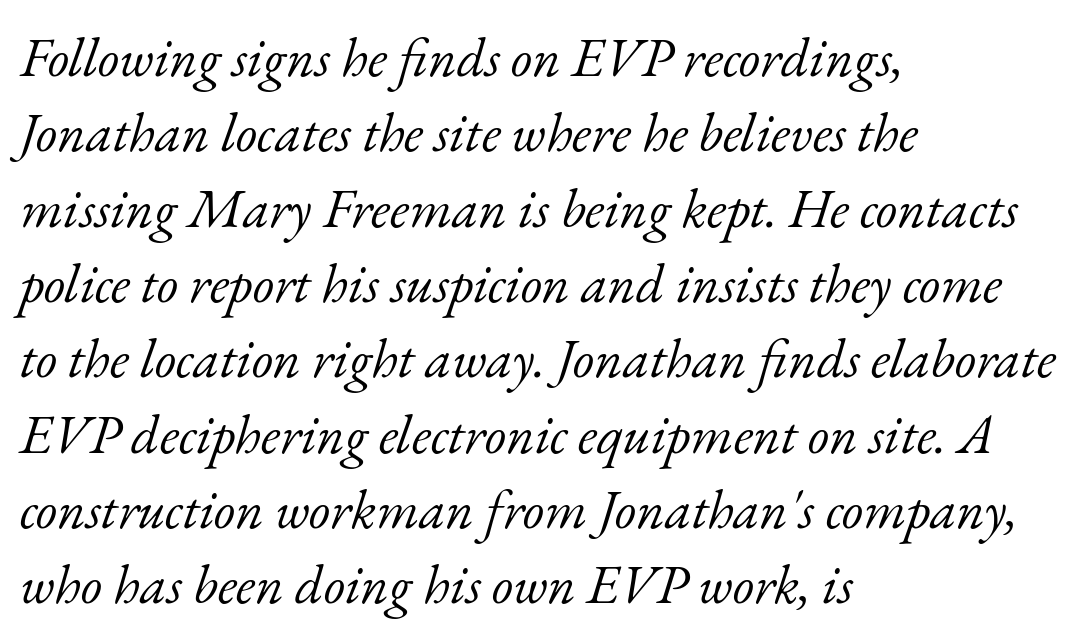
{"serif": "yes", "italic": "yes", "lean": "right", "slant_degrees": 17, "bold": "no", "weight": "light", "width": "normal", "stroke_contrast": "low", "x_height": "small", "monospaced": "no", "underline": "no", "align": "left", "line_spacing": "normal", "line_spacing_ratio": 1.37, "letter_spacing": "normal", "letter_spacing_em": 0.0, "glyph_px": 55}
